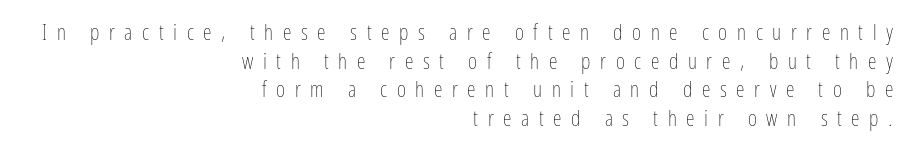
Stroke thickness stays within the range of a standard reading face or lighter. The tracking jumps out immediately: characters are airy and widely separated. Each line ends at the same right margin while the left side varies. Rule under the text: the space is simply empty. This sample uses an upright cut, with every glyph sitting square on the baseline.
